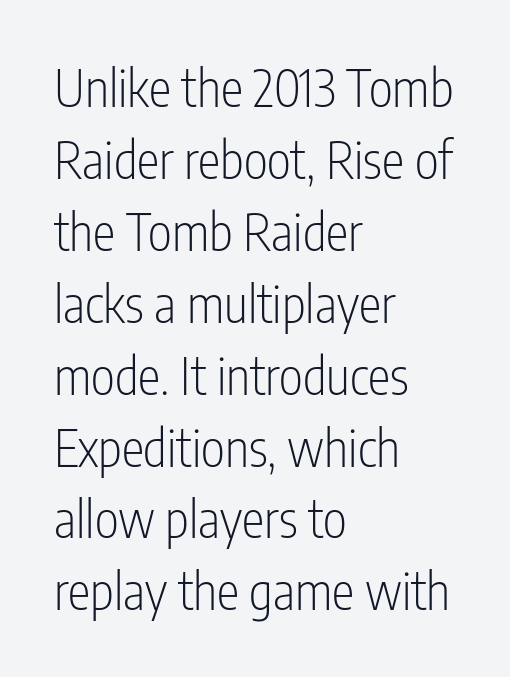
{"serif": "no", "italic": "no", "bold": "no", "weight": "light", "width": "condensed", "stroke_contrast": "low", "x_height": "medium", "monospaced": "no", "underline": "no", "align": "left", "line_spacing": "normal", "line_spacing_ratio": 1.41, "letter_spacing": "normal", "letter_spacing_em": 0.0, "glyph_px": 51}
